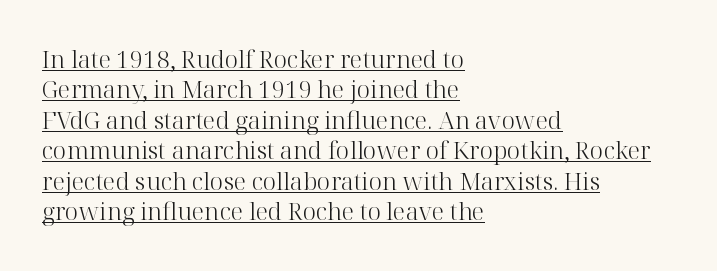
The image shows 24 px text type, upright; set left-aligned, normal line spacing (1.27x), normal letter spacing, underlined.
